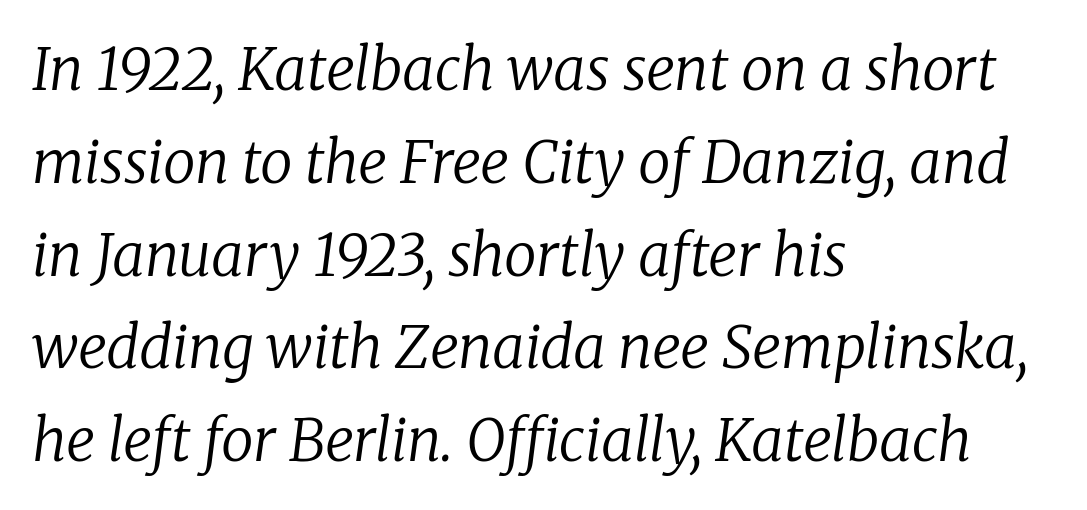
In terms of letterspacing, this is plain default setting. The strokes carry an ordinary text weight at most. Vertical spacing — default. Spacing verdict: proportional, widths tailored to each character.
